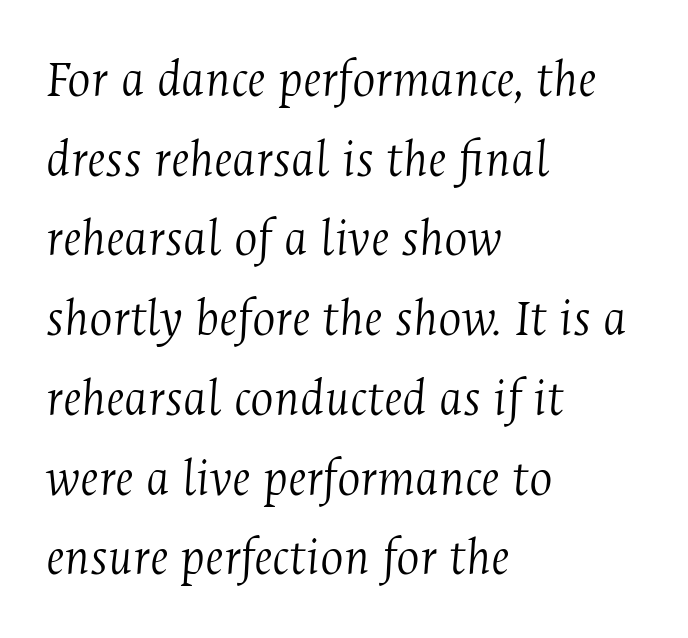
The image shows 55 px light, condensed serif type, italic (leaning right); set left-aligned, normal line spacing (1.45x), normal letter spacing, not underlined; medium stroke contrast and a medium x-height.
